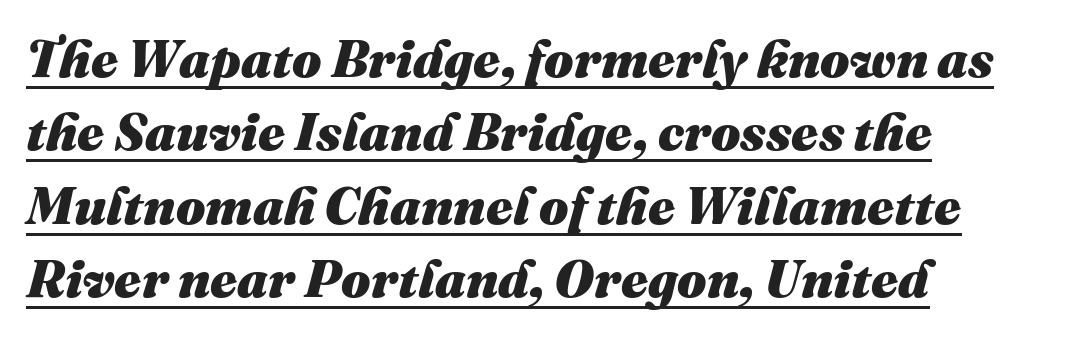
The image shows 52 px heavy type, italic (leaning right); set left-aligned, normal line spacing (1.41x), normal letter spacing, underlined; medium stroke contrast and a medium x-height.
